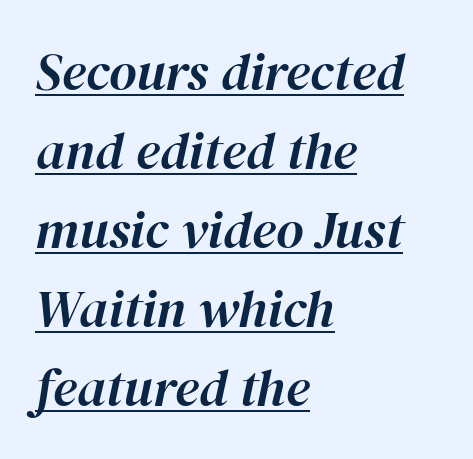
{"italic": "yes", "lean": "right", "slant_degrees": 12, "width": "normal", "stroke_contrast": "high", "x_height": "medium", "monospaced": "no", "underline": "yes", "align": "left", "line_spacing": "normal", "line_spacing_ratio": 1.49, "letter_spacing": "normal", "letter_spacing_em": 0.0, "glyph_px": 53}
